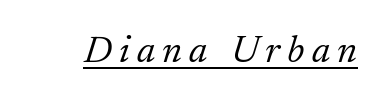
{"serif": "yes", "italic": "yes", "lean": "right", "slant_degrees": 17, "bold": "no", "weight": "light", "width": "normal", "stroke_contrast": "low", "x_height": "small", "monospaced": "no", "underline": "yes", "glyph_px": 38}
